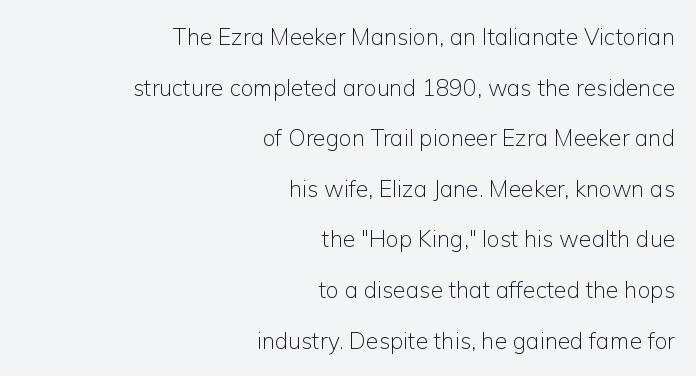
Unmarked baselines from the first word to the last. Is the block centered? No — it sits flush against the right margin. Does extra space separate the letters? No, they use regular spacing. Vertical spacing — loose.
